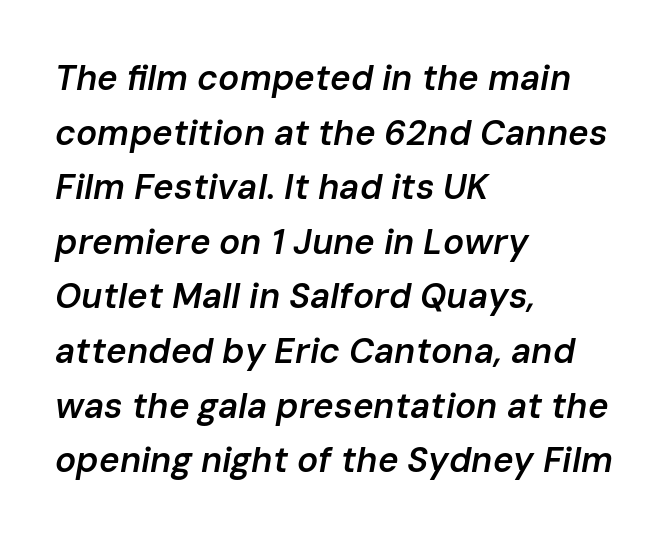
Words appear dense and cohesive because spacing is normal. Only glyphs here, with clear space below each row. Typographic density is moderately raised because the face is semibold. Would a proofreader flag this as italicized? Yes. Students, observe: this is what conventionally led text looks like. You could not count columns in this text — the font is proportionally spaced.
